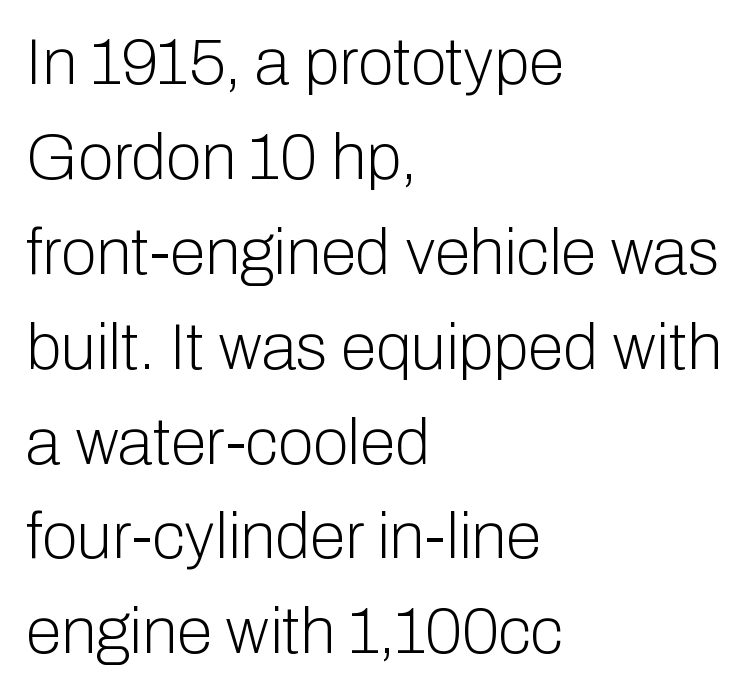
Underlining? Definitely not there. Spacing between characters is what you'd get straight out of the box. Left-aligned paragraph, ragged on the right. Vertical spacing — default. This sample has the flowing, uneven cadence of proportional lettering. It's the straight-up-and-down kind of type.
